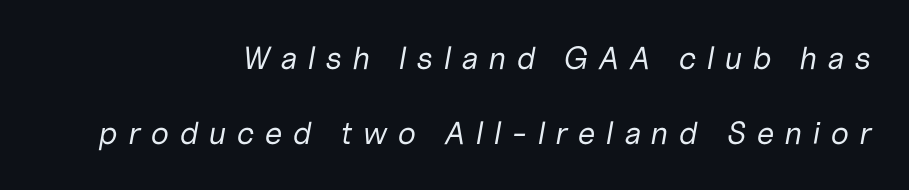
The face used here is proportionally spaced, like ordinary book or web type. If you drew a ruler down the right edge, every line would touch it. The lines are spread far apart with generous leading. The gaps between neighbouring characters are conspicuously large.
